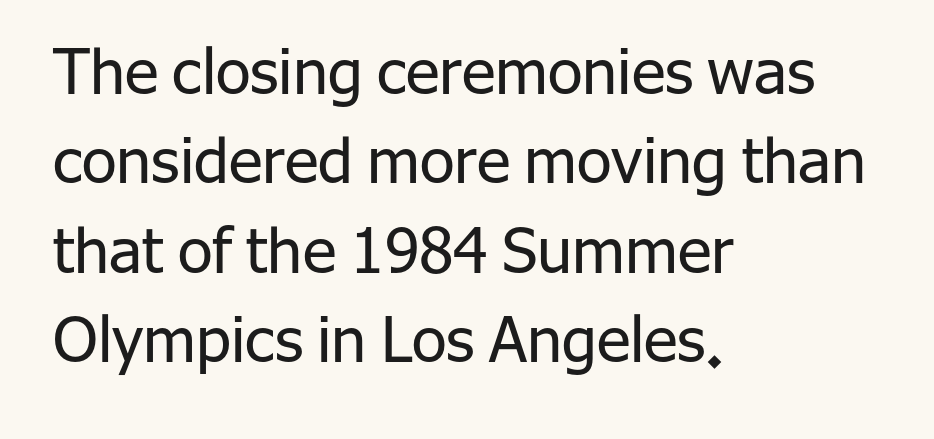
The image shows 63 px regular-weight sans-serif type, upright; set left-aligned, normal line spacing (1.42x), normal letter spacing, not underlined; low stroke contrast and a medium x-height.
